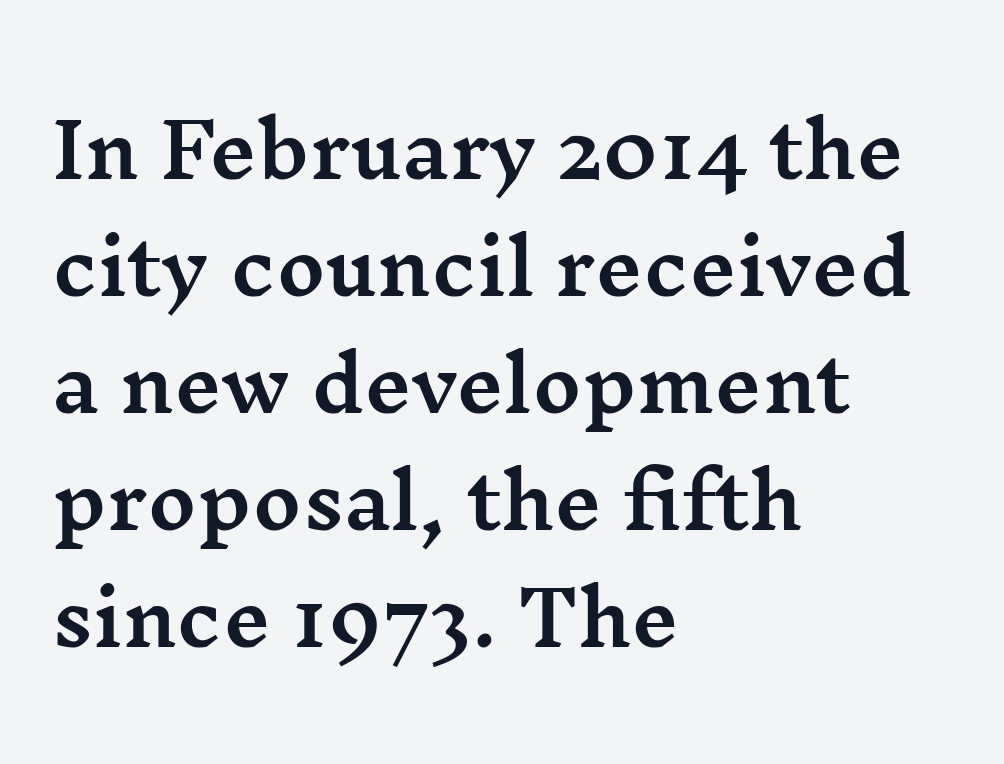
The rendering shows small feet on the letterforms — a serif design. Standard letterfit; no display-style spreading of the glyphs. Underlining? Definitely not there. Typeset ragged right — the left edge is the straight one. The lines sit at an ordinary, default distance from one another.
